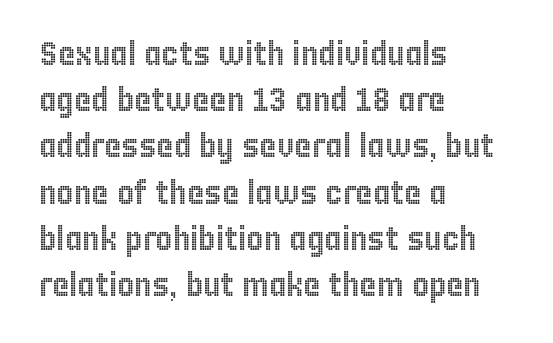
The image shows 33 px condensed type, upright; set left-aligned, normal line spacing (1.4x), normal letter spacing, not underlined; a large x-height.
